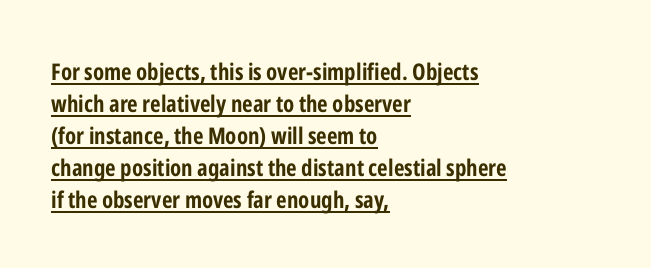
The image shows 23 px bold type, upright; set left-aligned, normal line spacing (1.39x), normal letter spacing, underlined.
